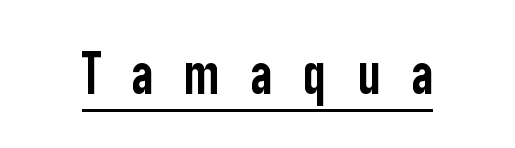
Posture: vertical. A baseline rule has been typeset under these characters. Glyph-to-glyph distance is far greater than everyday printed text. No feet cap the strokes, marking this as sans-serif type. Here the designer chose a conventional face with non-uniform glyph widths.
